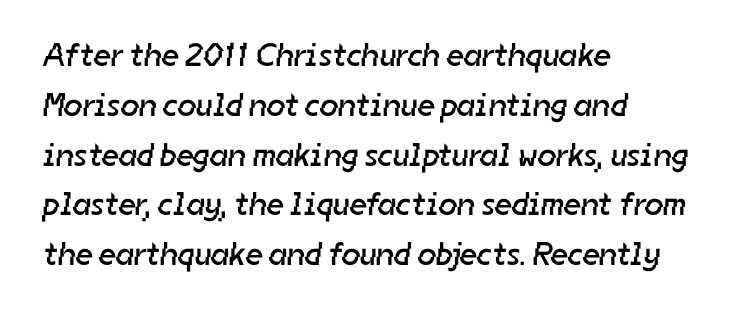
{"serif": "no", "bold": "no", "weight": "regular", "width": "normal", "stroke_contrast": "low", "x_height": "medium", "monospaced": "no", "underline": "no", "align": "left", "line_spacing": "normal", "line_spacing_ratio": 1.51, "letter_spacing": "normal", "letter_spacing_em": 0.0, "glyph_px": 33}
